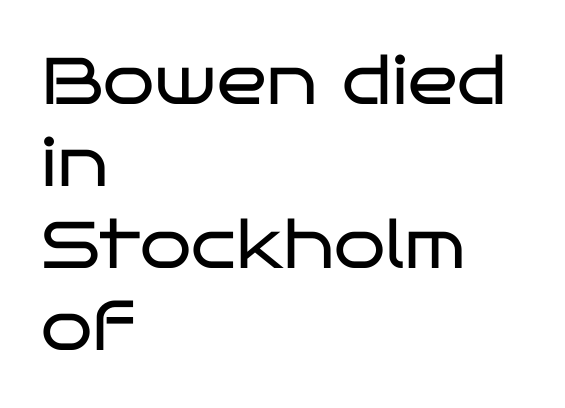
{"serif": "no", "italic": "no", "bold": "no", "weight": "regular", "width": "wide", "stroke_contrast": "low", "x_height": "large", "monospaced": "no", "underline": "no", "align": "left", "line_spacing_ratio": 1.24, "letter_spacing": "normal", "letter_spacing_em": 0.0, "glyph_px": 66}
